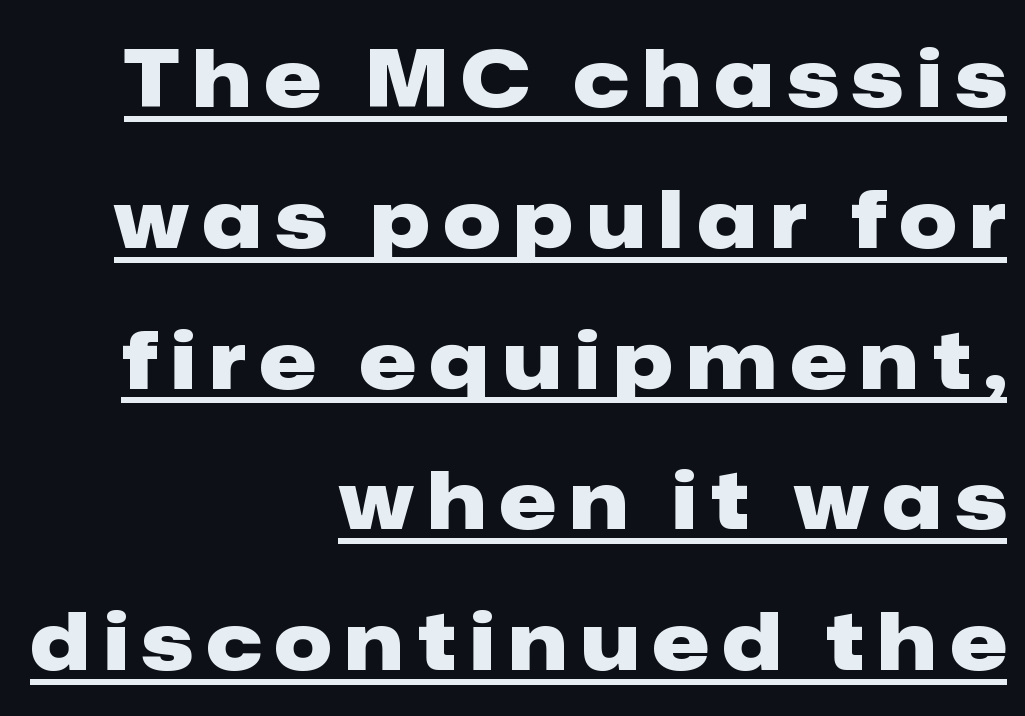
{"serif": "no", "italic": "no", "bold": "yes", "weight": "heavy", "width": "normal", "stroke_contrast": "low", "x_height": "medium", "monospaced": "no", "underline": "yes", "align": "right", "line_spacing_ratio": 1.76, "glyph_px": 80}
